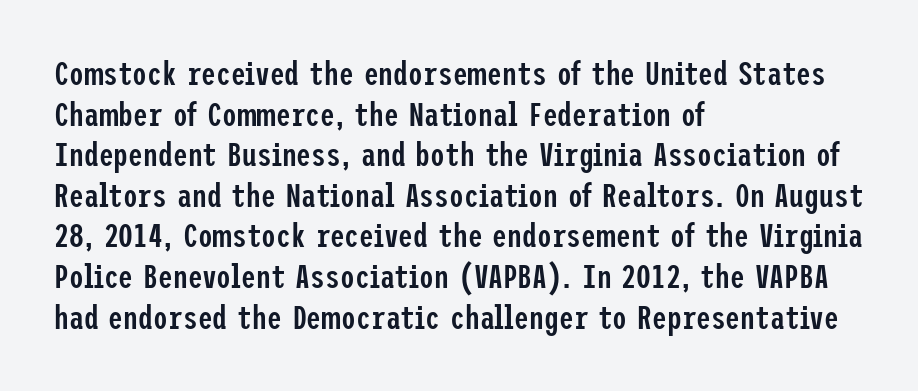
The image shows 33 px semibold, condensed sans-serif type, upright; set left-aligned, line spacing 1.23x, normal letter spacing, not underlined; low stroke contrast and a medium x-height.
